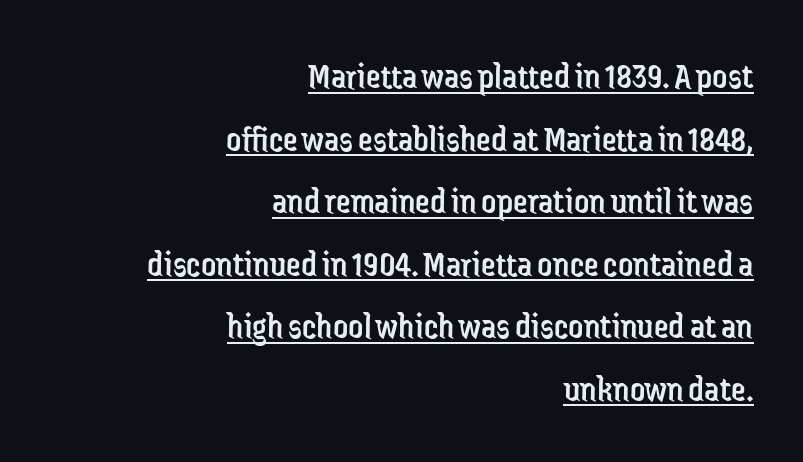
The image shows 37 px regular-weight, condensed sans-serif type, upright; set right-aligned, normal line spacing (1.69x), normal letter spacing, underlined; low stroke contrast and a medium x-height.
